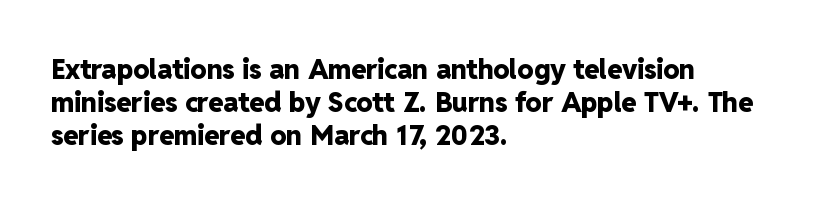
{"italic": "no", "bold": "yes", "underline": "no", "align": "left", "line_spacing_ratio": 1.22, "letter_spacing": "normal", "letter_spacing_em": 0.0, "glyph_px": 27}
